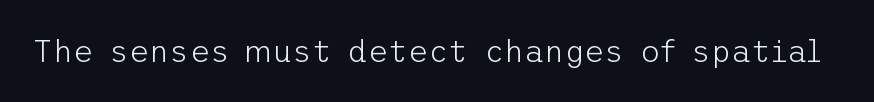
The image shows 31 px light sans-serif type, upright; set normal letter spacing, not underlined; low stroke contrast and a medium x-height.
